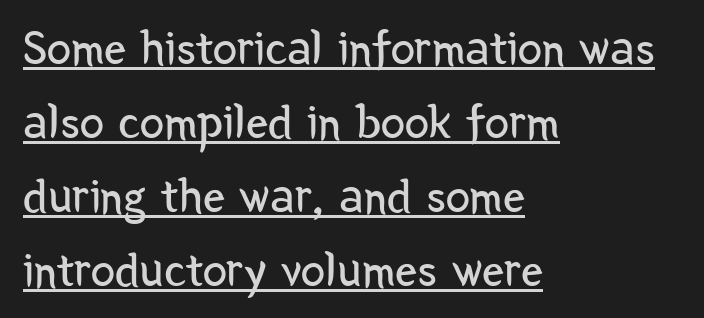
{"serif": "no", "italic": "no", "bold": "no", "weight": "regular", "width": "condensed", "stroke_contrast": "low", "x_height": "medium", "monospaced": "no", "underline": "yes", "align": "left", "line_spacing": "normal", "line_spacing_ratio": 1.51, "letter_spacing": "normal", "letter_spacing_em": 0.0, "glyph_px": 49}
